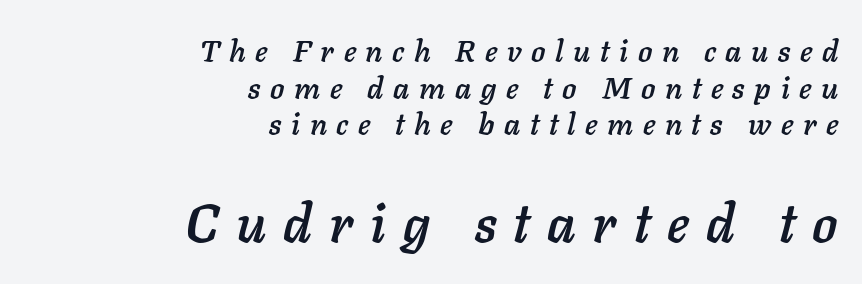
Q: Is the text italic (slanted)? A: Yes, it leans right by about 11 degrees.
Q: Is the text underlined? A: No.
Q: How is the paragraph aligned? A: Right-aligned.
Q: Is the spacing between letters normal or unusually wide? A: Unusually wide.
Q: Which block of text is set in a larger size, the first (top) or the second (bottom)? A: The second (bottom) one.
Q: Width (condensed, normal, or wide)? A: Normal.
Q: Stroke contrast? A: Low.
Q: x-height? A: Medium.
Q: Monospaced? A: No.
